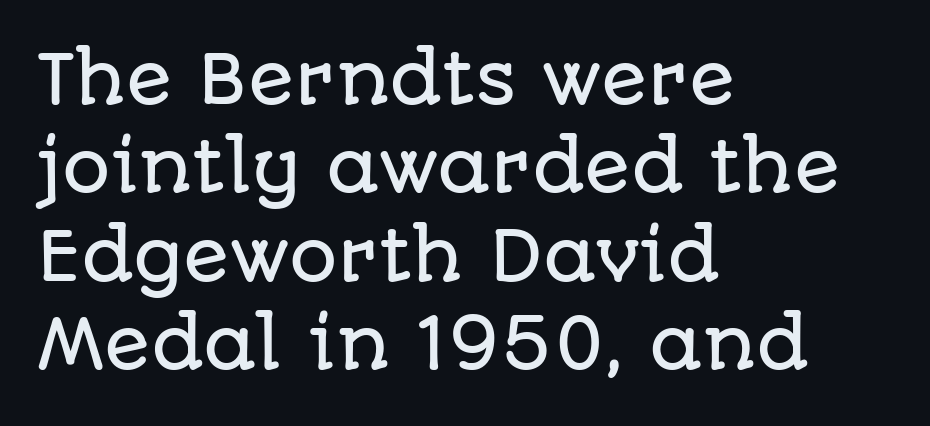
{"serif": "no", "italic": "no", "width": "normal", "stroke_contrast": "low", "x_height": "large", "monospaced": "no", "underline": "no", "align": "left", "line_spacing": "normal", "line_spacing_ratio": 1.3, "letter_spacing": "normal", "letter_spacing_em": 0.0, "glyph_px": 68}
